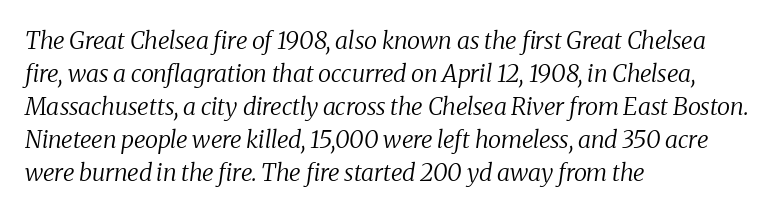
Q: Is the text bold? A: No.
Q: Is the text italic (slanted)? A: Yes, it leans right by about 8 degrees.
Q: Is the text underlined? A: No.
Q: How is the paragraph aligned? A: Left-aligned.
Q: Is the spacing between letters normal or unusually wide? A: Normal.
Q: Is the spacing between lines tight, normal or loose? A: Normal.
